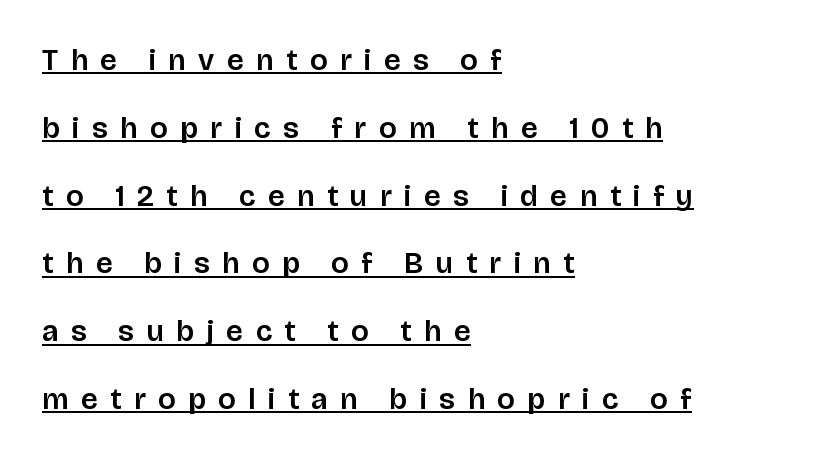
Q: Is the text italic (slanted)? A: No, it is upright.
Q: Is the typeface a serif or a sans-serif typeface? A: Sans-serif.
Q: Is the text underlined? A: Yes.
Q: How is the paragraph aligned? A: Left-aligned.
Q: Is the spacing between letters normal or unusually wide? A: Unusually wide.
Q: Is the spacing between lines tight, normal or loose? A: Loose.
Q: Width (condensed, normal, or wide)? A: Normal.
Q: Stroke contrast? A: Low.
Q: x-height? A: Large.
Q: Monospaced? A: No.
